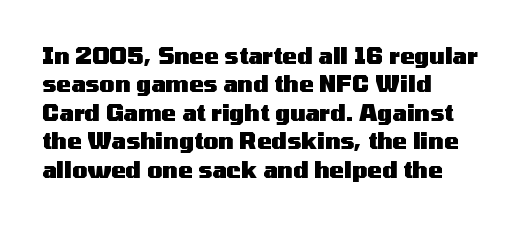
{"italic": "no", "bold": "yes", "underline": "no", "align": "left", "line_spacing": "normal", "line_spacing_ratio": 1.29, "letter_spacing": "normal", "letter_spacing_em": 0.0, "glyph_px": 22}
